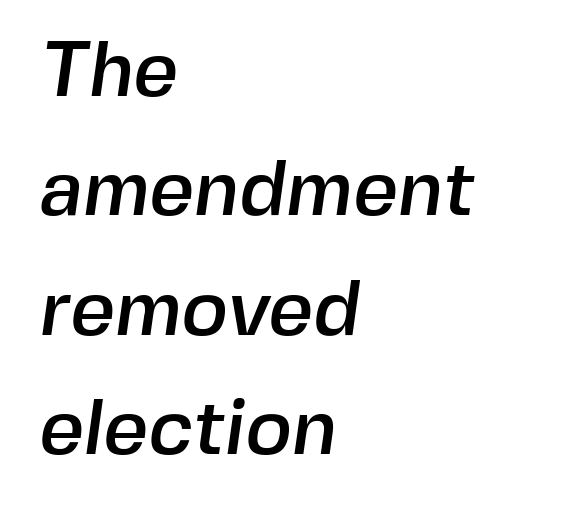
Q: Is the typeface a serif or a sans-serif typeface? A: Sans-serif.
Q: Is the text underlined? A: No.
Q: How is the paragraph aligned? A: Left-aligned.
Q: Is the spacing between letters normal or unusually wide? A: Normal.
Q: Is the spacing between lines tight, normal or loose? A: Normal.
Q: Width (condensed, normal, or wide)? A: Normal.
Q: x-height? A: Medium.
Q: Monospaced? A: No.
